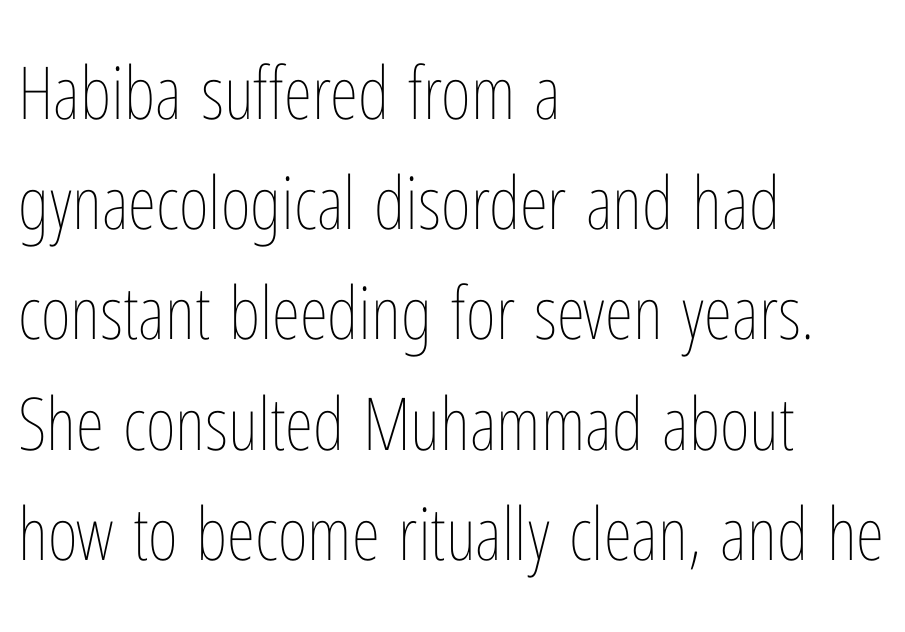
{"italic": "no", "bold": "no", "weight": "thin", "width": "condensed", "stroke_contrast": "low", "x_height": "medium", "monospaced": "no", "underline": "no", "align": "left", "line_spacing": "normal", "line_spacing_ratio": 1.51, "letter_spacing": "normal", "letter_spacing_em": 0.0, "glyph_px": 73}
